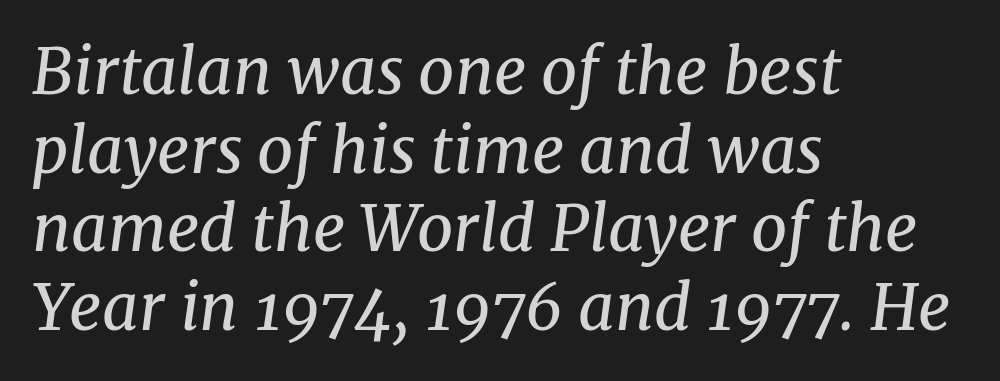
{"serif": "yes", "italic": "yes", "lean": "right", "slant_degrees": 8, "bold": "no", "weight": "regular", "width": "normal", "stroke_contrast": "medium", "x_height": "medium", "monospaced": "no", "underline": "no", "align": "left", "line_spacing": "normal", "line_spacing_ratio": 1.25, "letter_spacing": "normal", "letter_spacing_em": 0.0, "glyph_px": 63}
